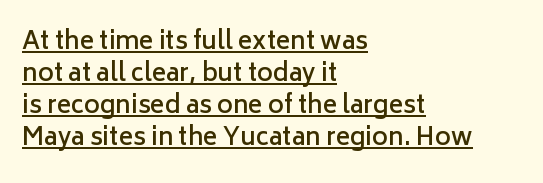
Regarding leading, the lines here are spaced in the standard way. The axis of the letterforms is exactly vertical. The passage shown is underscored from start to finish. Layout note: lines flush left. The horizontal fit of the characters is conventional and even. Emphasis by weight is partial: semibold.
